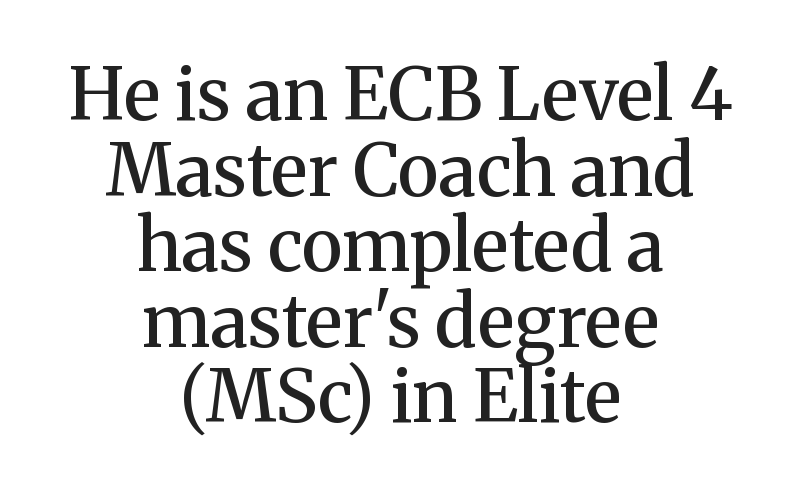
Proportional: the letters do not fall into vertical columns. The typography opts for an upright posture over an oblique one. Only glyphs here, with clear space below each row. Serifs: yes, visible at the terminals of the letterforms. Default kerning and tracking; the words read as compact shapes. A bit beefed up — I'd call it semibold rather than bold.
